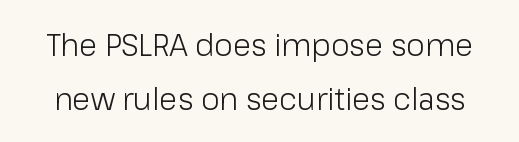
The image shows 30 px light sans-serif type, upright; set line spacing 1.8x, normal letter spacing, not underlined; low stroke contrast and a medium x-height.
